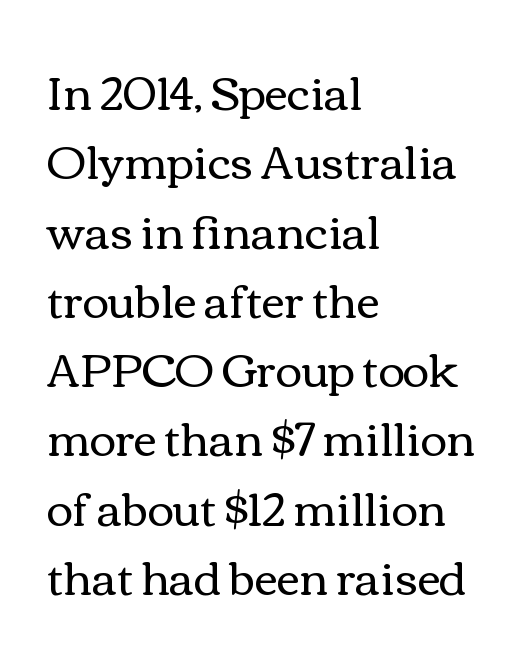
If you measured baseline to baseline, you'd find a middling distance. Is this a heavy cut? Hardly; it is regular or lighter. Note the varied advance widths — an 'i' is clearly narrower than an 'm'. These lines keep a tight, regular rhythm from letter to letter. You can tell it's not italic because the verticals are truly vertical.
